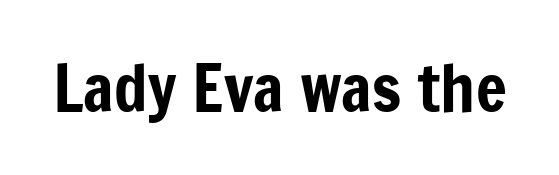
The image shows 65 px condensed sans-serif type, upright; set normal letter spacing, not underlined; low stroke contrast and a medium x-height.
